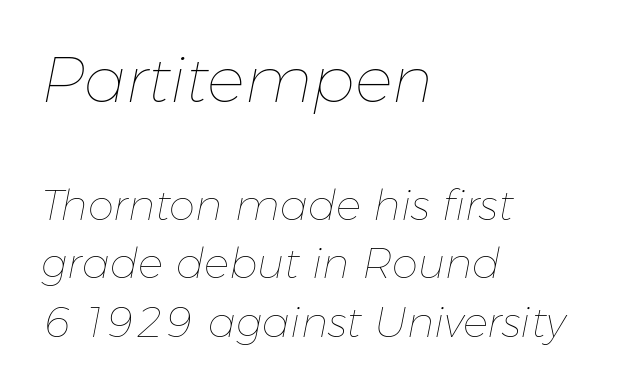
Clear beneath every line of the passage. The upper block of text is set noticeably larger than the block beneath it. Horizontal alignment here is leftward, the default for most running prose. Each word holds together tightly as a unit, with standard inter-letter gaps. Leading matches the norm, producing a regular column. Ink coverage per letter is moderate at most.
